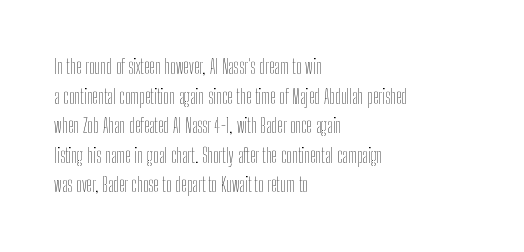
Q: Is the text bold? A: No.
Q: Is the text italic (slanted)? A: No, it is upright.
Q: Is the text underlined? A: No.
Q: How is the paragraph aligned? A: Left-aligned.
Q: Is the spacing between letters normal or unusually wide? A: Normal.
Q: Is the spacing between lines tight, normal or loose? A: Normal.
